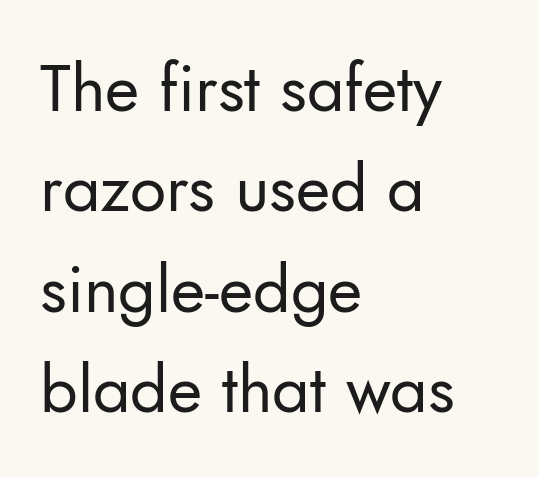
The image shows 66 px regular-weight sans-serif type, upright; set left-aligned, normal line spacing (1.52x), normal letter spacing, not underlined; low stroke contrast and a small x-height.
